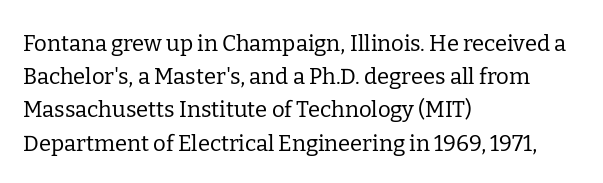
Tall strokes in this sample are plumb rather than angled. Weight: regular or lighter. Tracking value appears to be zero — textbook default spacing. The passage shown stacks its lines at a standard gap. The lines in this sample share a left origin and differ only in where they stop. Anything drawn beneath the words? Only blank space.
